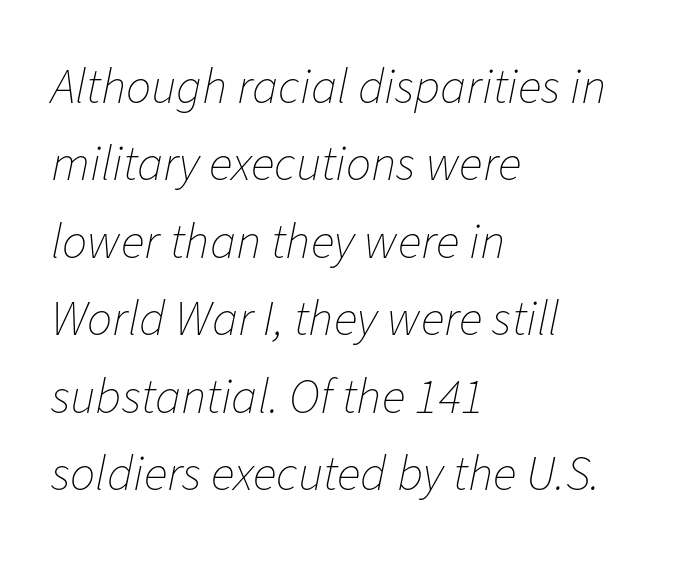
In CSS terms this would be text-align: left. Slant detected: the letters are inclined. This is not heavy type; no bold has been used. This rendering features lettering with no underline.
